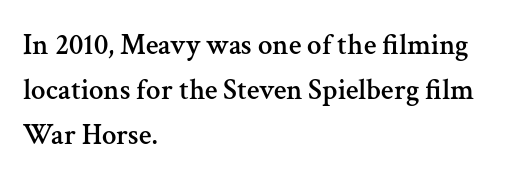
The image shows 29 px serif type, upright; set left-aligned, normal line spacing (1.55x), normal letter spacing, not underlined; medium stroke contrast and a medium x-height.
